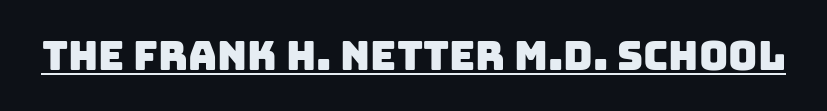
Is this a fixed-width face? No — the glyphs have proportional, varying widths. The rendered words wear a rule along their underside. No extra tracking has been applied to these lines. Check where the strokes stop: nothing finishes them off — pure sans.
